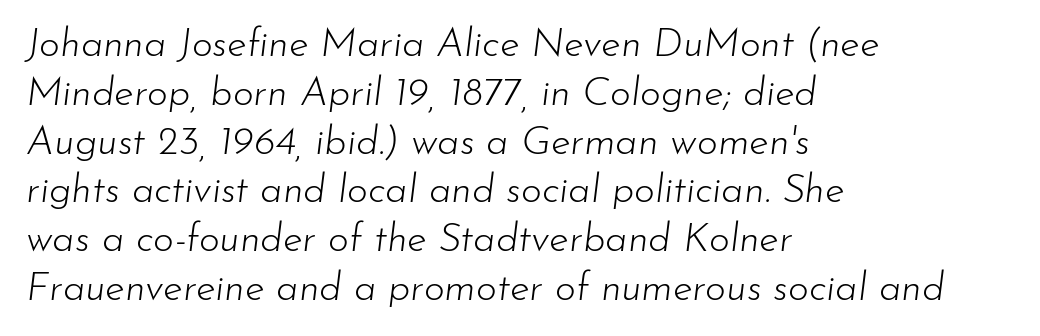
Spacing verdict: proportional, widths tailored to each character. Inter-character spacing is left at the font's built-in metrics. Would a proofreader flag this as italicized? Yes. If you drew a ruler down the left edge, every line would touch it. No chunkiness to these letters — they're not bold. Nobody drew a line under any word here.
